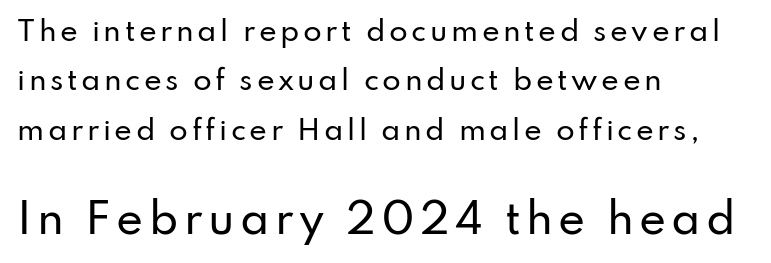
Q: Is the text italic (slanted)? A: No, it is upright.
Q: Is the typeface a serif or a sans-serif typeface? A: Sans-serif.
Q: Is the text underlined? A: No.
Q: How is the paragraph aligned? A: Left-aligned.
Q: Which block of text is set in a larger size, the first (top) or the second (bottom)? A: The second (bottom) one.
Q: Width (condensed, normal, or wide)? A: Normal.
Q: Stroke contrast? A: Low.
Q: x-height? A: Small.
Q: Monospaced? A: No.
